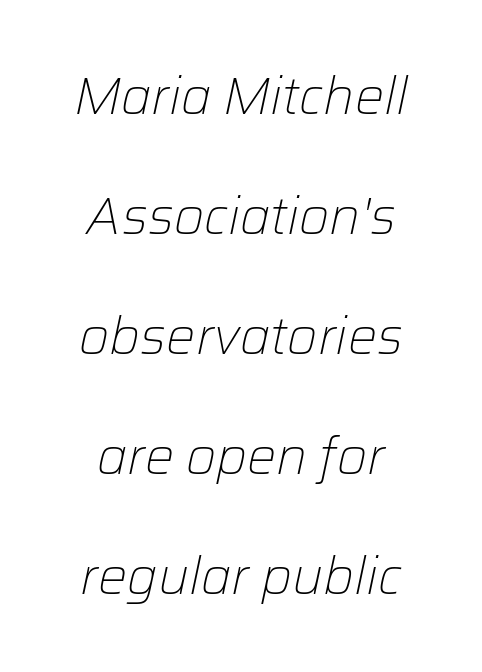
{"italic": "yes", "lean": "right", "slant_degrees": 12, "bold": "no", "weight": "light", "width": "normal", "stroke_contrast": "low", "x_height": "medium", "monospaced": "no", "underline": "no", "align": "center", "line_spacing": "loose", "line_spacing_ratio": 2.31, "letter_spacing": "normal", "letter_spacing_em": 0.0, "glyph_px": 52}
